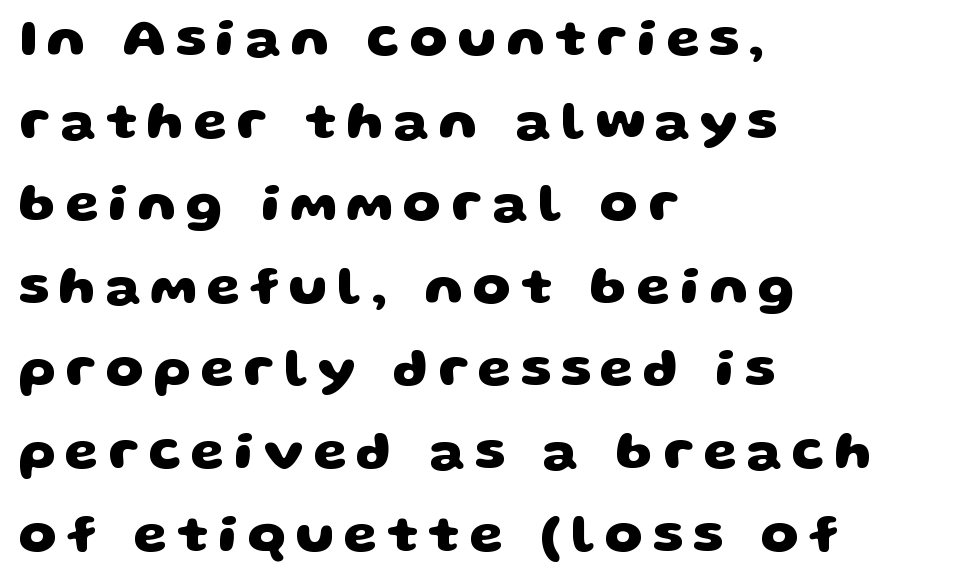
The image shows 54 px heavy, wide sans-serif type; set left-aligned, normal line spacing (1.53x), not underlined; low stroke contrast and a large x-height.
